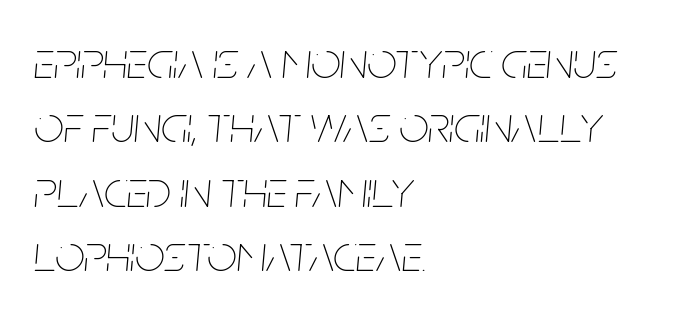
The image shows 52 px thin, condensed type, italic (leaning right); set left-aligned, line spacing 1.24x, normal letter spacing, not underlined; low stroke contrast and a large x-height.
